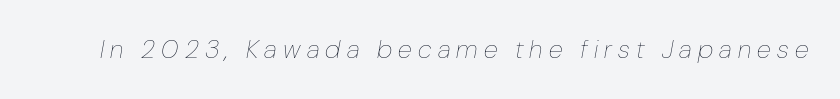
The weight tops out at a normal text grade. A clean baseline with only descenders dipping below it. A typesetter would mark this as italic. Here the glyphs are tracked loosely, breaking word shapes into spaced letters.
